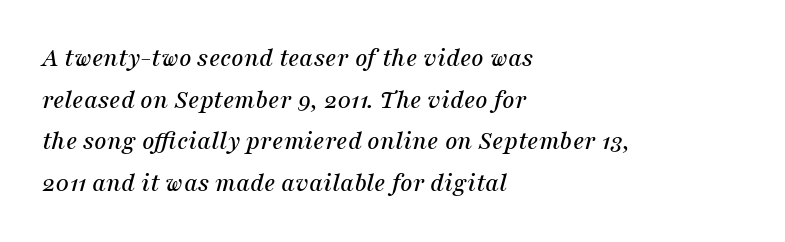
{"italic": "yes", "lean": "right", "slant_degrees": 16, "underline": "no", "align": "left", "line_spacing": "normal", "line_spacing_ratio": 1.54, "letter_spacing": "normal", "letter_spacing_em": 0.0, "glyph_px": 27}
